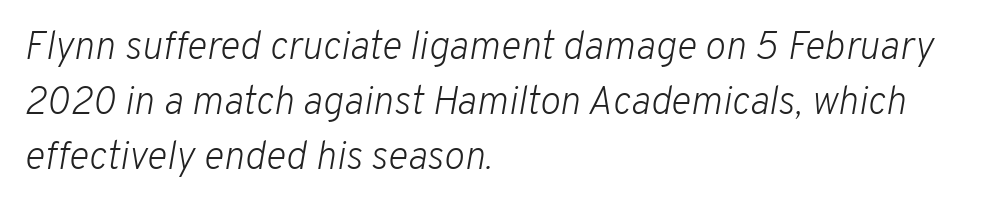
The image shows 39 px light type, italic (leaning right); set left-aligned, normal line spacing (1.41x), normal letter spacing, not underlined; low stroke contrast and a medium x-height.
